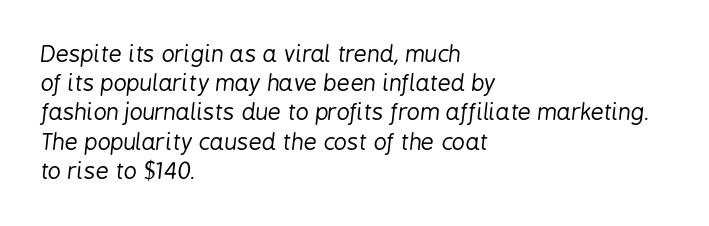
Lines of text with bare space underneath. If you drew a line through each stem, it would be angled. This rendering uses left alignment, leaving the right contour irregular. Ink coverage per letter is moderate at most.
